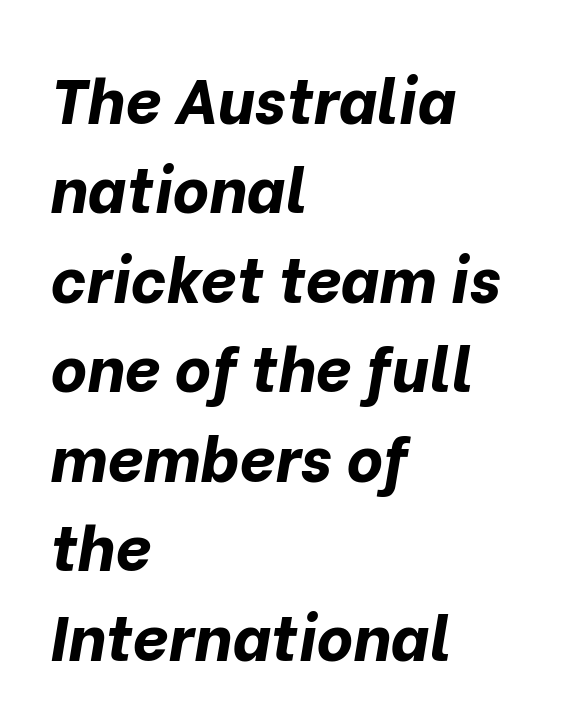
Note the varied advance widths — an 'i' is clearly narrower than an 'm'. The specimen reads as italic at a glance. The line-height multiplier appears to be the usual default. All the whitespace from short lines collects on the right. Descenders are the only things crossing below the line.
